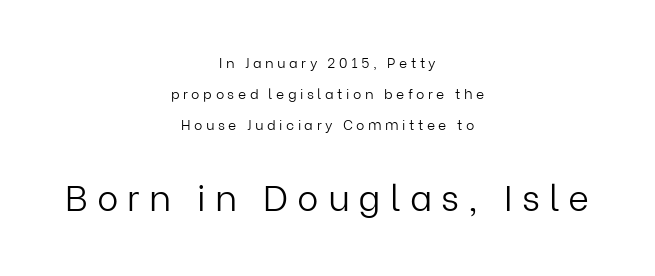
These lines were composed using upright roman letters. Is there much room between lines? Yes — plenty of vertical air separates them. Any mark beneath the type? The region is blank. The face used here is a sans, in the tradition of grotesques and geometrics.
